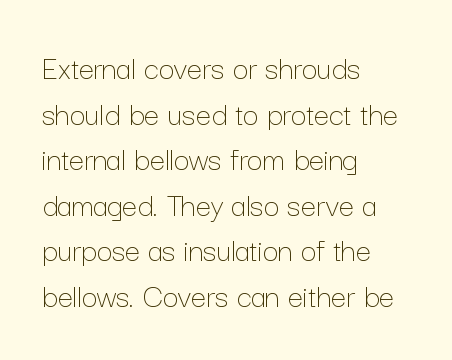
The image shows 34 px thin type, upright; set left-aligned, normal line spacing (1.34x), normal letter spacing, not underlined; low stroke contrast and a medium x-height.
